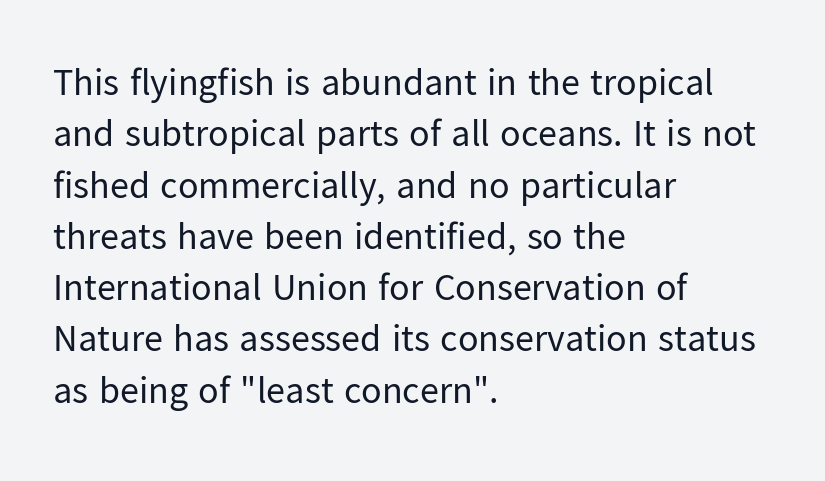
This rendering leaves character spacing at its baseline value. The compositor pushed each line to the left boundary. A sans-serif font was chosen for this passage. Unmarked baselines from the first word to the last. The strokes carry an ordinary text weight at most. Rows of type keep a routine distance in the vertical direction.
